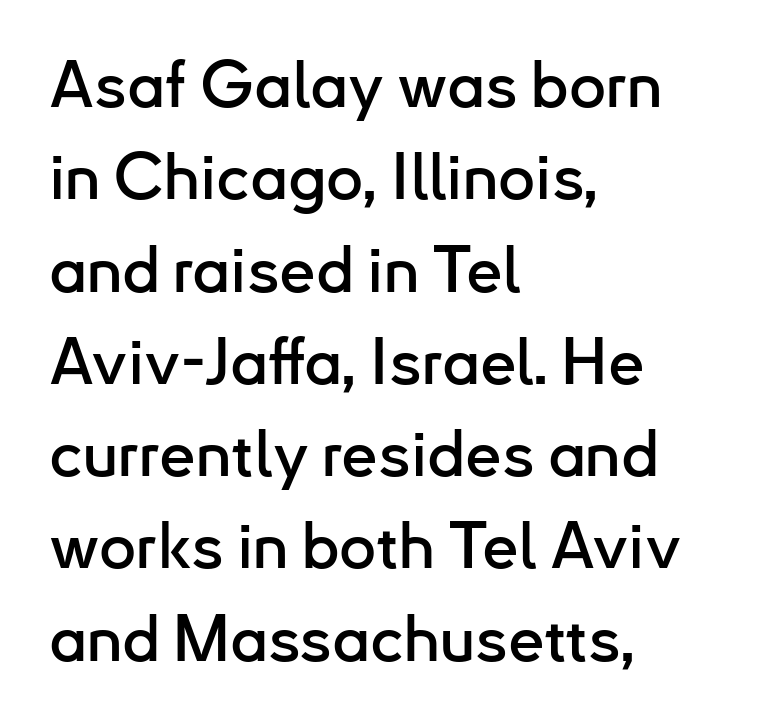
Q: Is the text italic (slanted)? A: No, it is upright.
Q: Is the typeface a serif or a sans-serif typeface? A: Sans-serif.
Q: Is the text underlined? A: No.
Q: How is the paragraph aligned? A: Left-aligned.
Q: Is the spacing between letters normal or unusually wide? A: Normal.
Q: Is the spacing between lines tight, normal or loose? A: Normal.
Q: Width (condensed, normal, or wide)? A: Normal.
Q: Stroke contrast? A: Low.
Q: x-height? A: Small.
Q: Monospaced? A: No.
